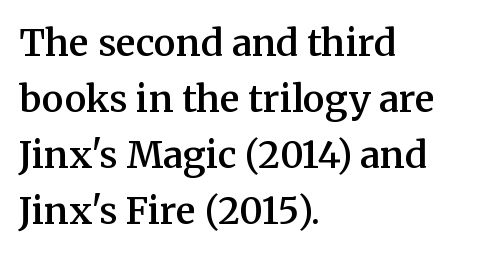
The image shows 37 px semibold serif type, upright; set left-aligned, normal line spacing (1.51x), normal letter spacing, not underlined; medium stroke contrast and a medium x-height.
